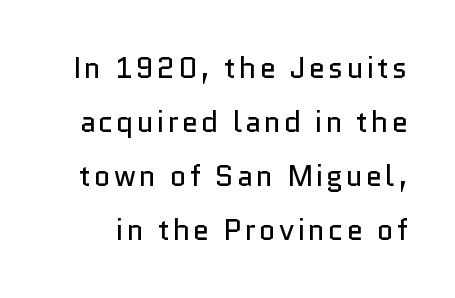
The image shows 29 px regular-weight sans-serif type, upright; set line spacing 1.86x, not underlined; low stroke contrast and a medium x-height.
